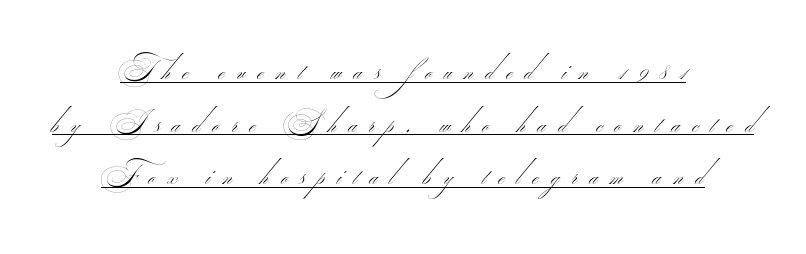
The image shows 28 px thin, wide sans-serif type; set centered, line spacing 1.88x, unusually wide letter spacing (+0.44 em), underlined; medium stroke contrast.
